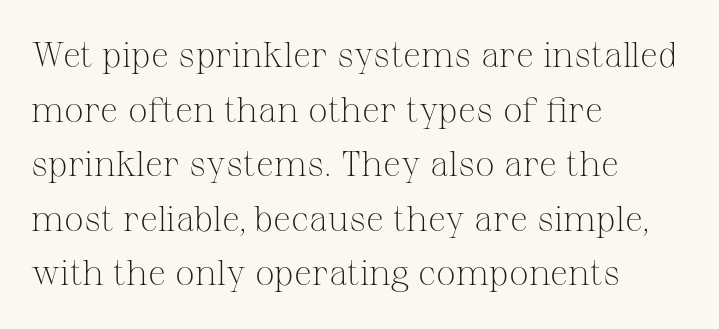
{"serif": "yes", "italic": "no", "bold": "no", "weight": "light", "width": "normal", "stroke_contrast": "medium", "x_height": "medium", "monospaced": "no", "underline": "no", "align": "left", "line_spacing": "normal", "line_spacing_ratio": 1.56, "letter_spacing": "normal", "letter_spacing_em": 0.0, "glyph_px": 35}
